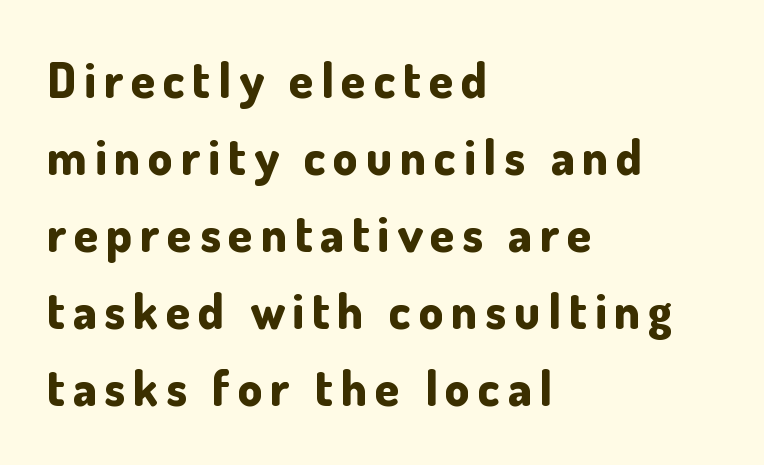
{"serif": "no", "italic": "no", "bold": "yes", "weight": "bold", "width": "normal", "stroke_contrast": "low", "x_height": "small", "monospaced": "no", "underline": "no", "align": "left", "line_spacing": "normal", "line_spacing_ratio": 1.57, "glyph_px": 49}
